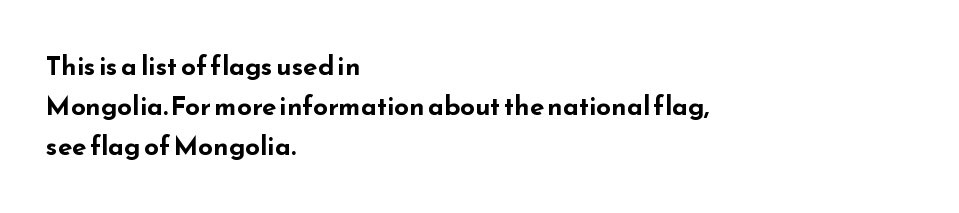
The image shows 26 px bold type, upright; set left-aligned, normal line spacing (1.54x), normal letter spacing, not underlined.
